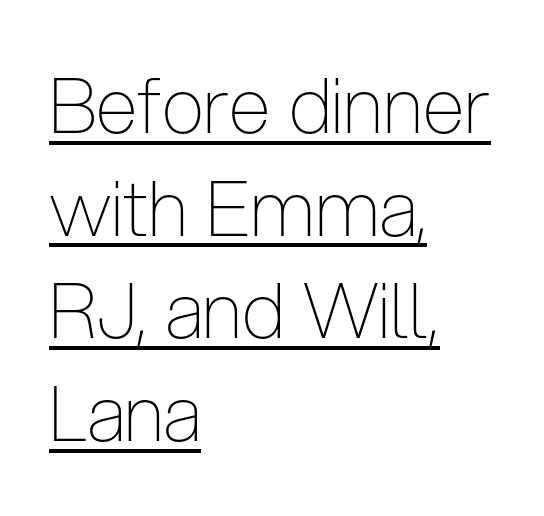
Q: Is the text bold? A: No.
Q: Is the text italic (slanted)? A: No, it is upright.
Q: Is the typeface a serif or a sans-serif typeface? A: Sans-serif.
Q: Is the text underlined? A: Yes.
Q: How is the paragraph aligned? A: Left-aligned.
Q: Is the spacing between letters normal or unusually wide? A: Normal.
Q: Is the spacing between lines tight, normal or loose? A: Normal.
Q: Width (condensed, normal, or wide)? A: Condensed.
Q: Stroke contrast? A: Low.
Q: x-height? A: Medium.
Q: Monospaced? A: No.
